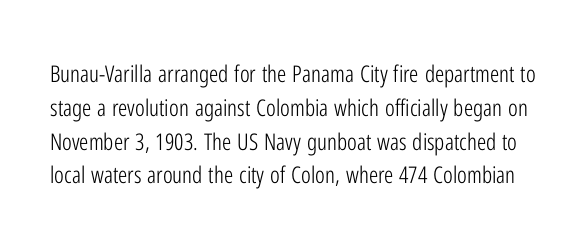
Q: Is the text bold? A: No.
Q: Is the text italic (slanted)? A: No, it is upright.
Q: Is the text underlined? A: No.
Q: Is the spacing between letters normal or unusually wide? A: Normal.
Q: Is the spacing between lines tight, normal or loose? A: Normal.
